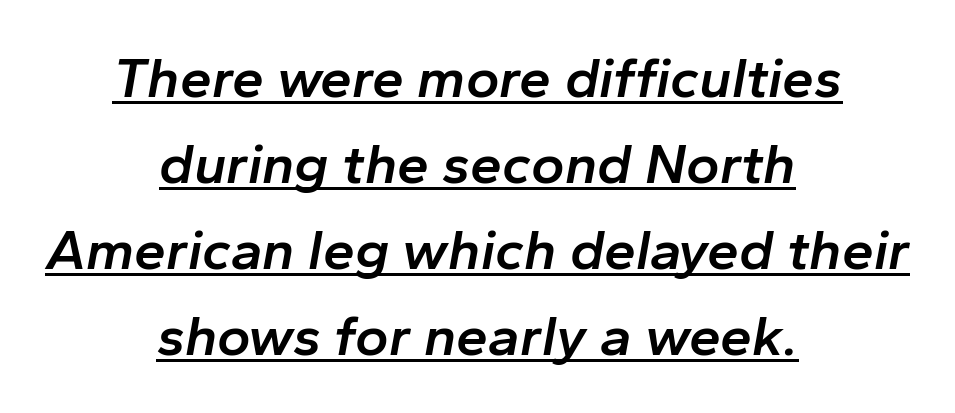
The image shows 57 px semibold type, italic (leaning right); set centered, normal line spacing (1.51x), normal letter spacing, underlined; low stroke contrast and a medium x-height.
